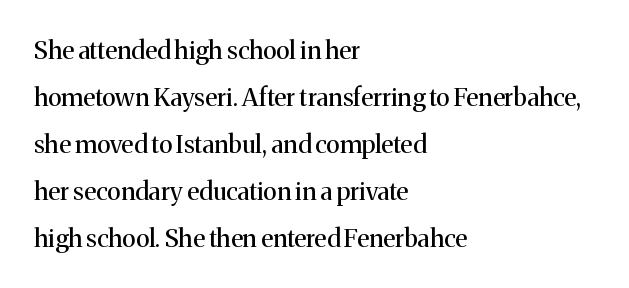
The image shows 25 px text type, upright; set left-aligned, line spacing 1.88x, normal letter spacing, not underlined.
